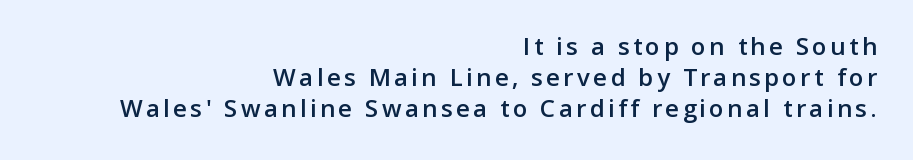
Q: Is the text bold? A: Semi-bold.
Q: Is the text italic (slanted)? A: No, it is upright.
Q: Is the text underlined? A: No.
Q: How is the paragraph aligned? A: Right-aligned.
Q: Is the spacing between lines tight, normal or loose? A: Normal.
